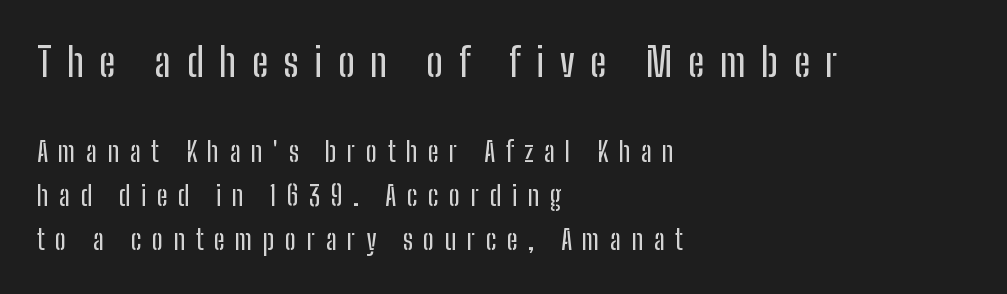
Q: Is the text italic (slanted)? A: No, it is upright.
Q: Is the typeface a serif or a sans-serif typeface? A: Sans-serif.
Q: Is the text underlined? A: No.
Q: How is the paragraph aligned? A: Left-aligned.
Q: Is the spacing between letters normal or unusually wide? A: Unusually wide.
Q: Is the spacing between lines tight, normal or loose? A: Normal.
Q: Which block of text is set in a larger size, the first (top) or the second (bottom)? A: The first (top) one.
Q: Width (condensed, normal, or wide)? A: Condensed.
Q: Stroke contrast? A: Low.
Q: x-height? A: Medium.
Q: Monospaced? A: No.
